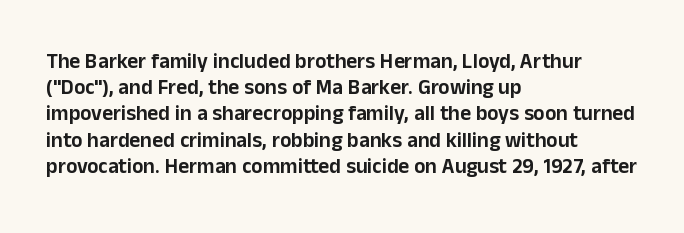
Q: Is the text italic (slanted)? A: No, it is upright.
Q: Is the text underlined? A: No.
Q: How is the paragraph aligned? A: Left-aligned.
Q: Is the spacing between letters normal or unusually wide? A: Normal.
Q: Is the spacing between lines tight, normal or loose? A: Normal.
